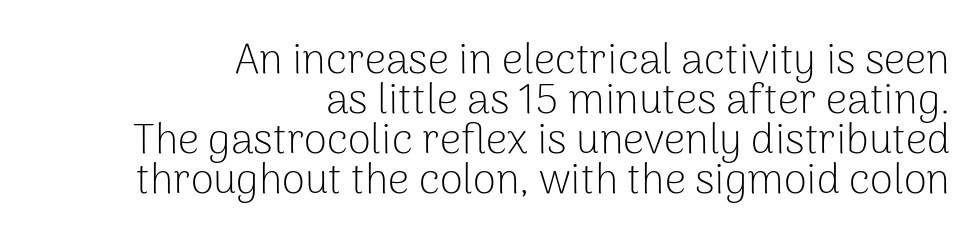
Posture: upright roman. The weight tops out at a normal text grade. The passage shown is typeset with a sans-serif family. Note the varied advance widths — an 'i' is clearly narrower than an 'm'.
